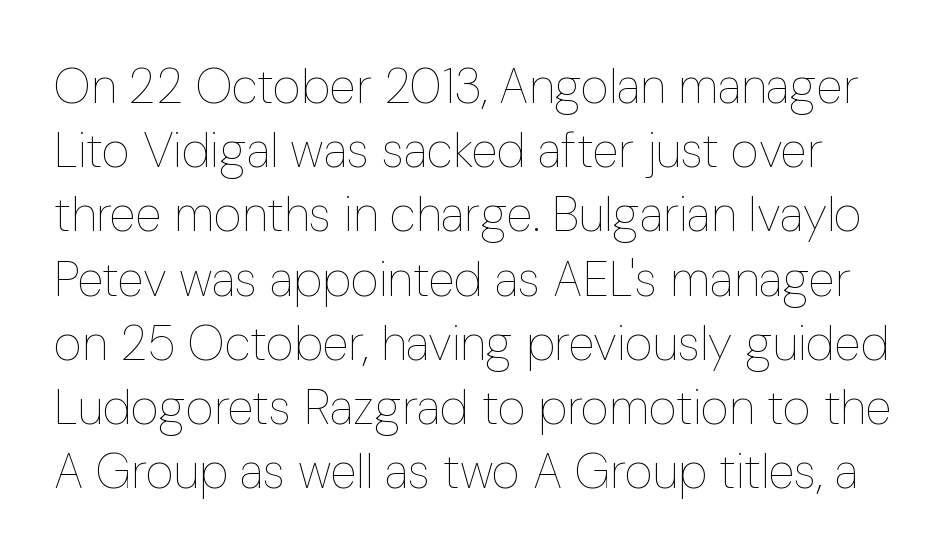
The image shows 49 px thin, condensed type, upright; set normal line spacing (1.31x), normal letter spacing, not underlined; low stroke contrast and a medium x-height.
